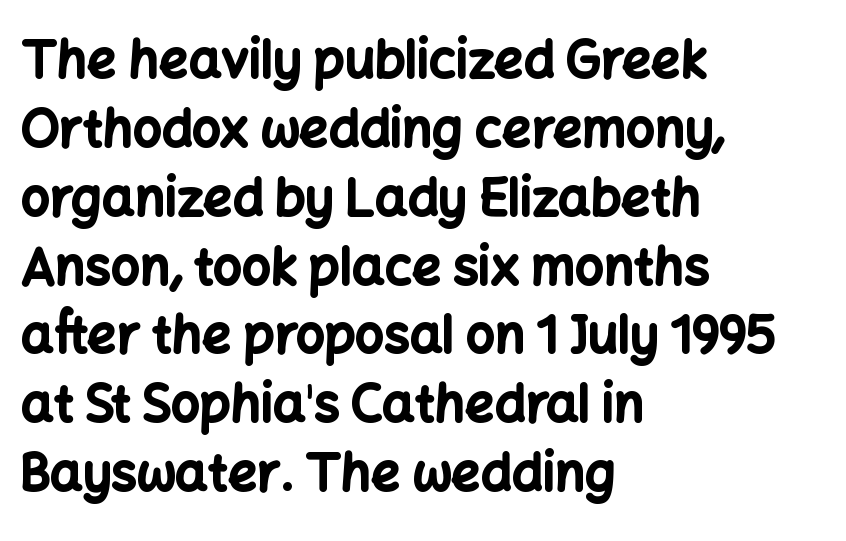
Tracking here is standard; glyphs follow each other at the usual distance. Typographically, this falls in the sans-serif category. In CSS terms this would be text-align: left. A typesetter would call this leading conventional body-copy spacing. Is there any slant? The stems are plumb. Note the varied advance widths — an 'i' is clearly narrower than an 'm'.
